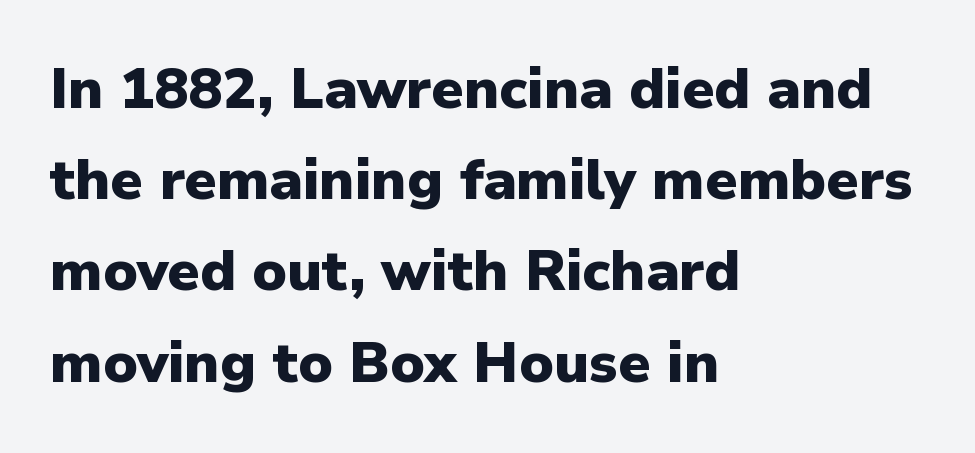
{"serif": "no", "italic": "no", "bold": "yes", "weight": "heavy", "width": "normal", "stroke_contrast": "low", "x_height": "medium", "monospaced": "no", "underline": "no", "align": "left", "line_spacing": "normal", "line_spacing_ratio": 1.6, "letter_spacing": "normal", "letter_spacing_em": 0.0, "glyph_px": 57}
